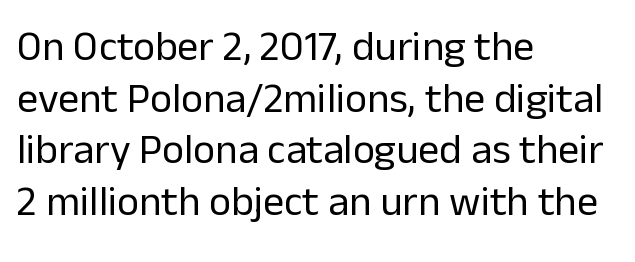
{"serif": "no", "italic": "no", "bold": "no", "weight": "regular", "width": "normal", "stroke_contrast": "low", "x_height": "medium", "monospaced": "no", "underline": "no", "align": "left", "line_spacing_ratio": 1.23, "letter_spacing": "normal", "letter_spacing_em": 0.0, "glyph_px": 42}
